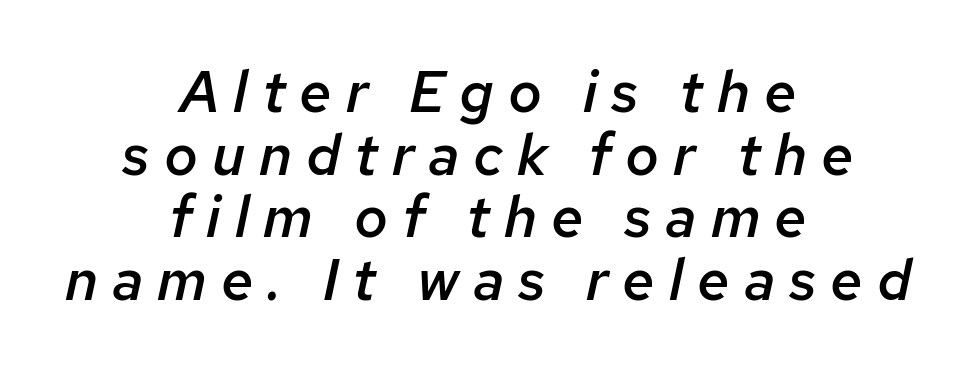
{"italic": "yes", "lean": "right", "slant_degrees": 12, "bold": "semi", "weight": "semibold", "width": "normal", "stroke_contrast": "low", "x_height": "medium", "monospaced": "no", "underline": "no", "align": "center", "line_spacing": "tight", "line_spacing_ratio": 1.08, "letter_spacing": "wide", "letter_spacing_em": 0.24, "glyph_px": 58}
